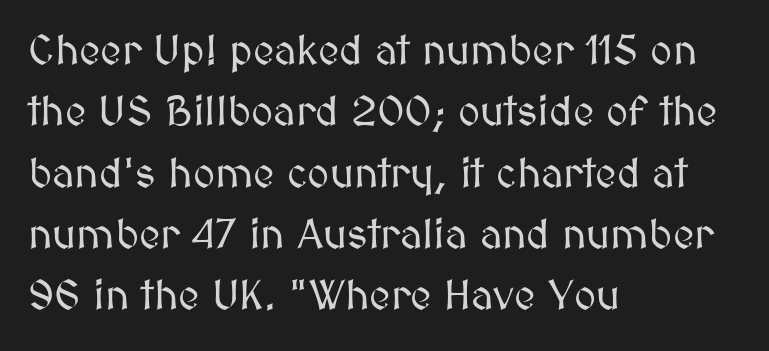
{"italic": "no", "width": "normal", "stroke_contrast": "medium", "x_height": "medium", "monospaced": "no", "underline": "no", "align": "left", "line_spacing": "normal", "line_spacing_ratio": 1.46, "letter_spacing": "normal", "letter_spacing_em": 0.0, "glyph_px": 42}
